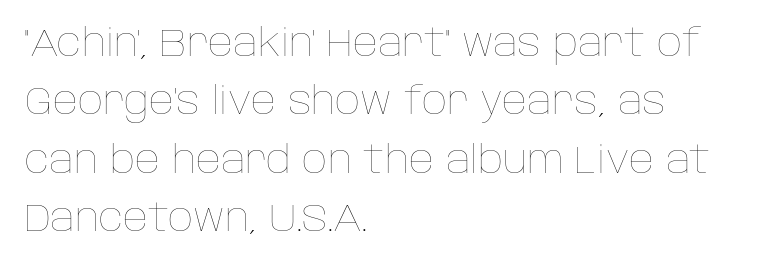
Q: Is the text bold? A: No.
Q: Is the text italic (slanted)? A: No, it is upright.
Q: Is the text underlined? A: No.
Q: How is the paragraph aligned? A: Left-aligned.
Q: Is the spacing between letters normal or unusually wide? A: Normal.
Q: Is the spacing between lines tight, normal or loose? A: Normal.
Q: Width (condensed, normal, or wide)? A: Normal.
Q: Stroke contrast? A: Low.
Q: x-height? A: Large.
Q: Monospaced? A: No.
